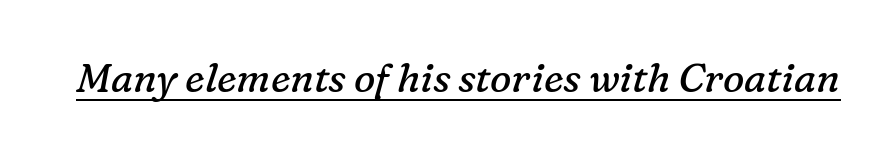
The image shows 40 px regular-weight serif type, italic (leaning right); set normal letter spacing, underlined; low stroke contrast and a medium x-height.
